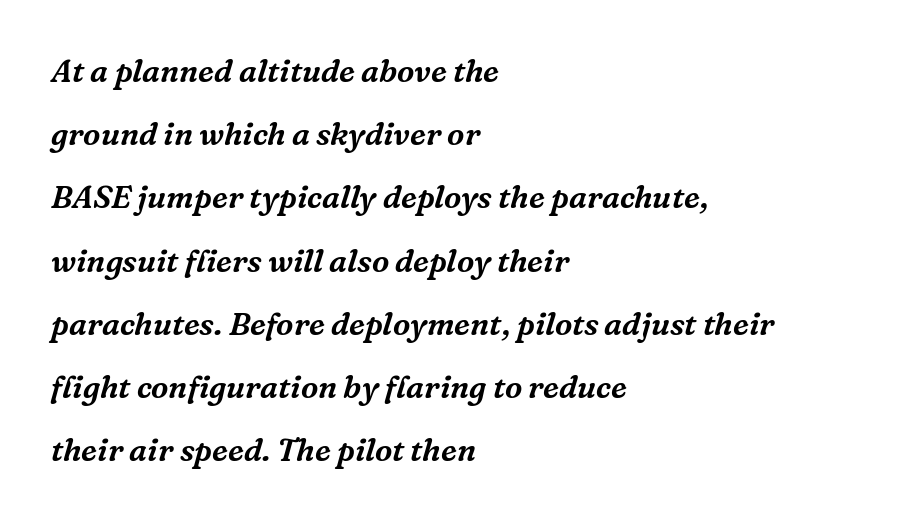
If you drew a line through each stem, it would be angled. Proportional: the letters do not fall into vertical columns. Between one letter and the next there's only the usual sliver of space. The strip under each line holds only bare page.
